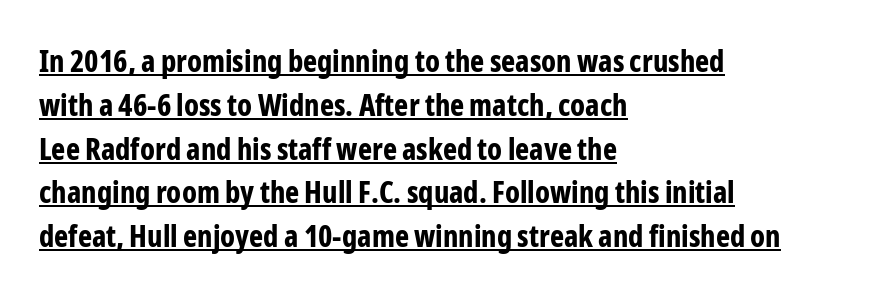
The image shows 30 px bold, condensed sans-serif type, upright; set left-aligned, normal line spacing (1.46x), normal letter spacing, underlined; low stroke contrast and a medium x-height.
